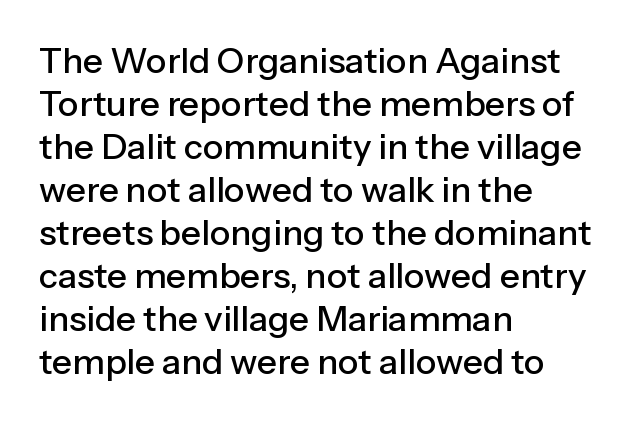
Q: Is the text italic (slanted)? A: No, it is upright.
Q: Is the typeface a serif or a sans-serif typeface? A: Sans-serif.
Q: Is the text underlined? A: No.
Q: How is the paragraph aligned? A: Left-aligned.
Q: Is the spacing between letters normal or unusually wide? A: Normal.
Q: Width (condensed, normal, or wide)? A: Normal.
Q: Stroke contrast? A: Low.
Q: x-height? A: Medium.
Q: Monospaced? A: No.
